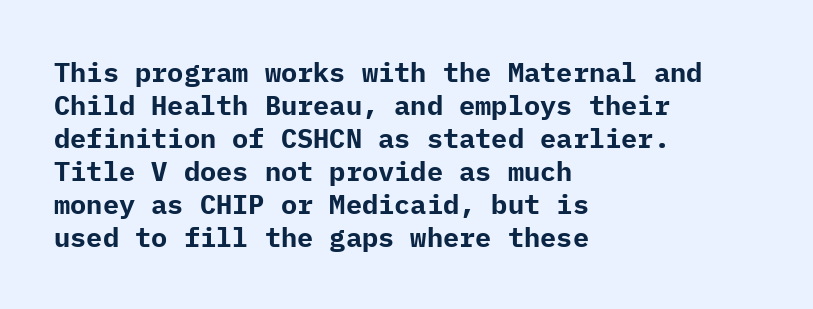
The image shows 27 px bold type, upright; set left-aligned, line spacing 1.22x, normal letter spacing, not underlined.
